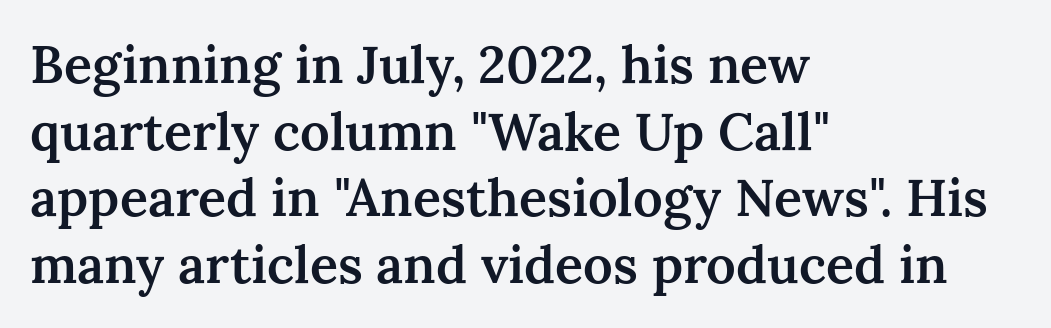
Q: Is the text bold? A: Semi-bold.
Q: Is the text italic (slanted)? A: No, it is upright.
Q: Is the typeface a serif or a sans-serif typeface? A: Serif.
Q: Is the text underlined? A: No.
Q: How is the paragraph aligned? A: Left-aligned.
Q: Is the spacing between letters normal or unusually wide? A: Normal.
Q: Is the spacing between lines tight, normal or loose? A: Normal.
Q: Width (condensed, normal, or wide)? A: Normal.
Q: Stroke contrast? A: Medium.
Q: x-height? A: Medium.
Q: Monospaced? A: No.
